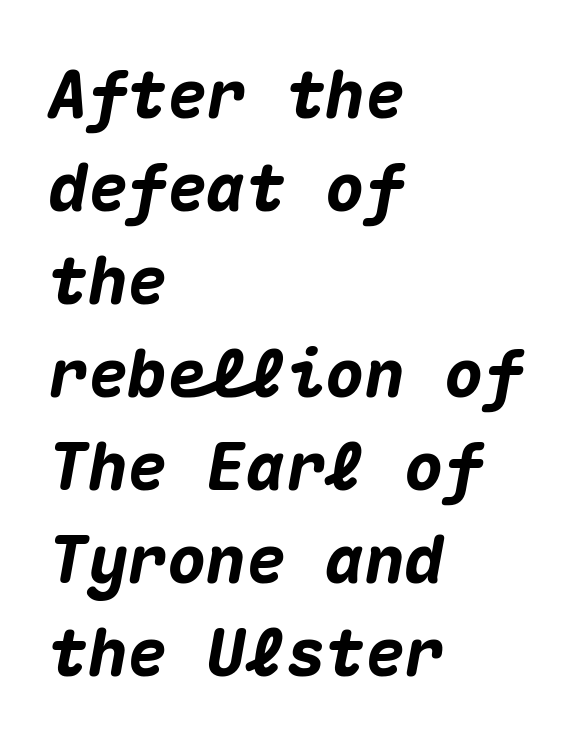
The image shows 66 px heavy type, italic (leaning right), monospaced; set left-aligned, normal line spacing (1.41x), normal letter spacing, not underlined; medium stroke contrast and a medium x-height.
